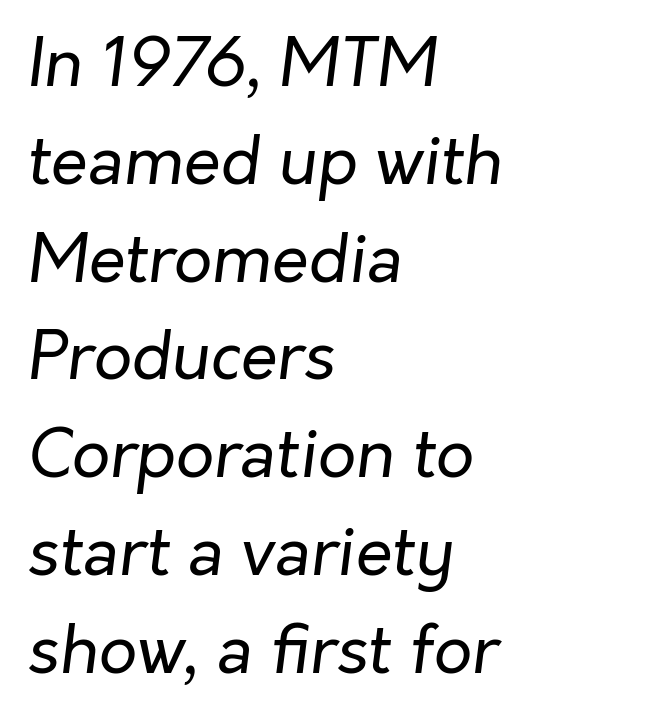
{"italic": "yes", "lean": "right", "slant_degrees": 7, "bold": "no", "weight": "regular", "width": "normal", "stroke_contrast": "low", "x_height": "medium", "monospaced": "no", "underline": "no", "align": "left", "line_spacing": "normal", "line_spacing_ratio": 1.46, "letter_spacing": "normal", "letter_spacing_em": 0.0, "glyph_px": 67}
